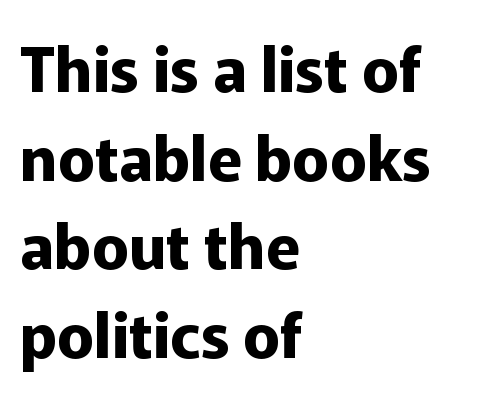
Q: Is the text bold? A: Yes.
Q: Is the text italic (slanted)? A: No, it is upright.
Q: Is the typeface a serif or a sans-serif typeface? A: Sans-serif.
Q: Is the text underlined? A: No.
Q: How is the paragraph aligned? A: Left-aligned.
Q: Is the spacing between letters normal or unusually wide? A: Normal.
Q: Is the spacing between lines tight, normal or loose? A: Normal.
Q: Width (condensed, normal, or wide)? A: Normal.
Q: Stroke contrast? A: Low.
Q: x-height? A: Medium.
Q: Monospaced? A: No.
